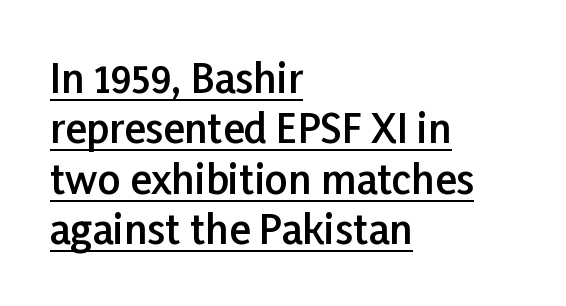
Q: Is the text bold? A: Semi-bold.
Q: Is the text italic (slanted)? A: No, it is upright.
Q: Is the typeface a serif or a sans-serif typeface? A: Sans-serif.
Q: Is the text underlined? A: Yes.
Q: How is the paragraph aligned? A: Left-aligned.
Q: Is the spacing between letters normal or unusually wide? A: Normal.
Q: Is the spacing between lines tight, normal or loose? A: Normal.
Q: Width (condensed, normal, or wide)? A: Normal.
Q: Stroke contrast? A: Low.
Q: x-height? A: Medium.
Q: Monospaced? A: No.
